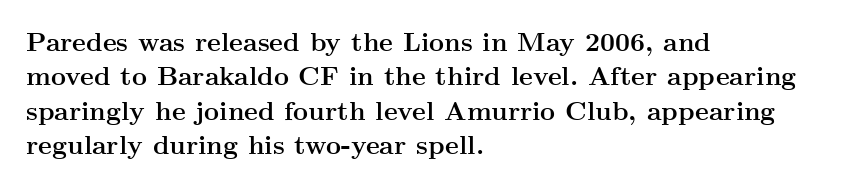
The image shows 26 px bold type, upright; set left-aligned, normal line spacing (1.32x), normal letter spacing, not underlined.
